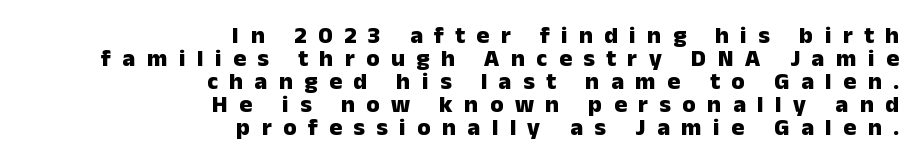
The image shows 24 px bold type, upright; set right-aligned, tight line spacing (0.96x), unusually wide letter spacing (+0.48 em), not underlined.
